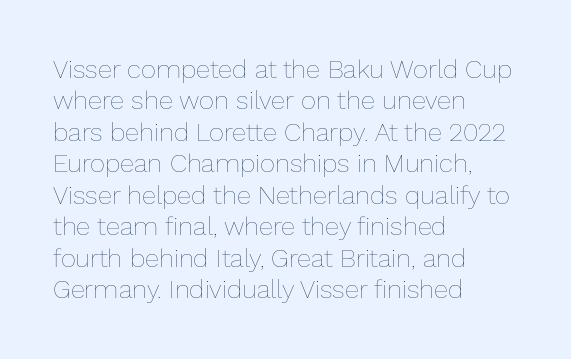
{"italic": "no", "bold": "no", "underline": "no", "align": "left", "line_spacing_ratio": 1.21, "letter_spacing": "normal", "letter_spacing_em": 0.0, "glyph_px": 26}
